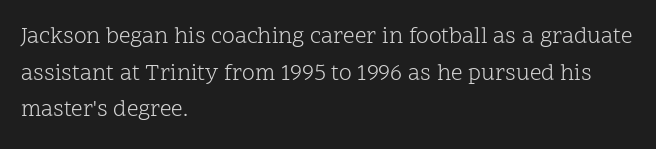
The image shows 23 px text type, upright; set left-aligned, normal line spacing (1.59x), normal letter spacing, not underlined.
